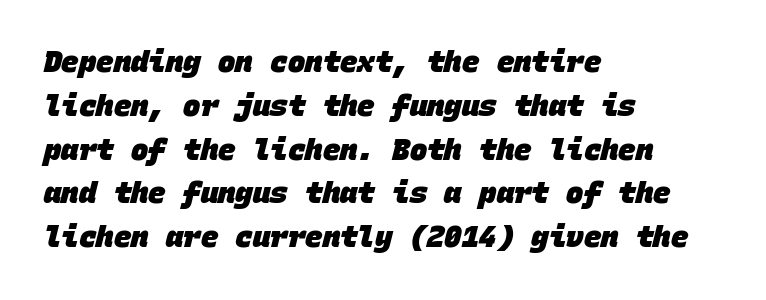
The image shows 29 px heavy sans-serif type, monospaced; set left-aligned, normal line spacing (1.51x), normal letter spacing, not underlined; low stroke contrast and a large x-height.
